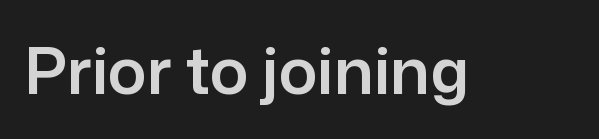
Q: Is the text italic (slanted)? A: No, it is upright.
Q: Is the typeface a serif or a sans-serif typeface? A: Sans-serif.
Q: Is the text underlined? A: No.
Q: Is the spacing between letters normal or unusually wide? A: Normal.
Q: Width (condensed, normal, or wide)? A: Normal.
Q: Stroke contrast? A: Low.
Q: x-height? A: Medium.
Q: Monospaced? A: No.
